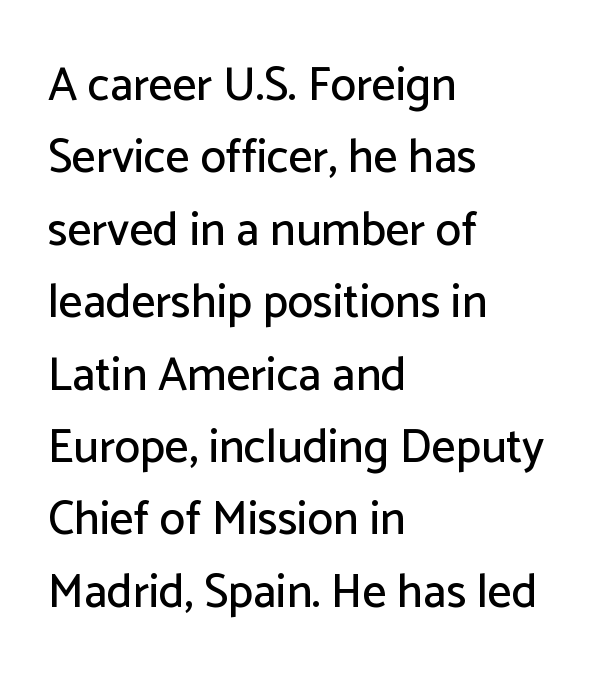
The rendering uses natural spacing where letterforms have individual widths. Anything drawn beneath the words? Only blank space. Does the copy run flush right? No — it runs flush left. These lines sit exactly where default settings would place them.
